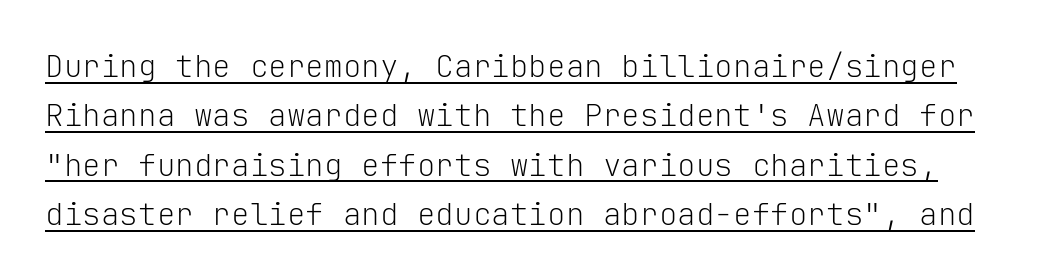
{"serif": "no", "italic": "no", "bold": "no", "weight": "light", "width": "normal", "stroke_contrast": "low", "x_height": "medium", "monospaced": "yes", "underline": "yes", "line_spacing": "normal", "line_spacing_ratio": 1.59, "letter_spacing": "normal", "letter_spacing_em": 0.0, "glyph_px": 31}
